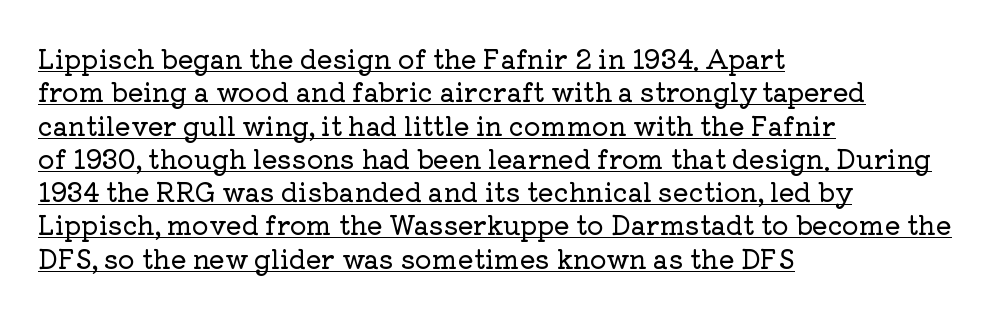
The image shows 26 px text type, upright; set left-aligned, normal line spacing (1.28x), normal letter spacing, underlined.
